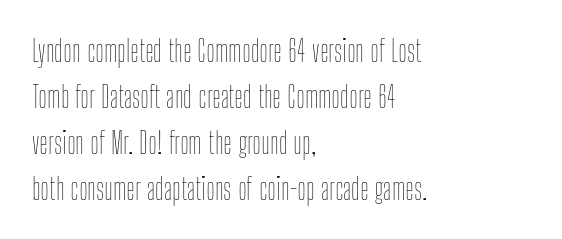
The image shows 30 px thin, condensed type, upright; set left-aligned, normal line spacing (1.53x), normal letter spacing, not underlined; low stroke contrast and a medium x-height.
